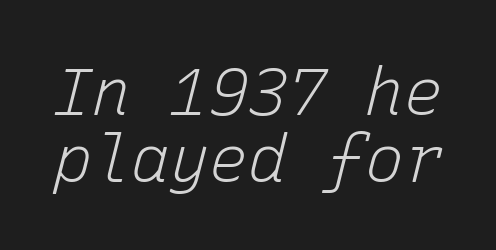
Q: Is the text bold? A: No.
Q: Is the text italic (slanted)? A: Yes, it leans right by about 15 degrees.
Q: Is the text underlined? A: No.
Q: Is the spacing between letters normal or unusually wide? A: Normal.
Q: Is the spacing between lines tight, normal or loose? A: Tight.
Q: Width (condensed, normal, or wide)? A: Normal.
Q: Stroke contrast? A: Low.
Q: x-height? A: Medium.
Q: Monospaced? A: Yes.
